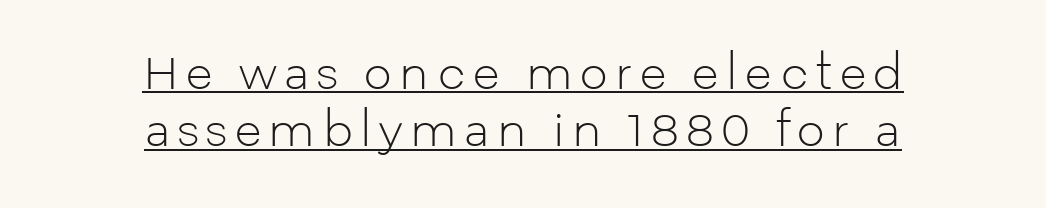
The image shows 44 px light sans-serif type, upright; set centered, normal line spacing (1.3x), underlined; low stroke contrast and a medium x-height.
